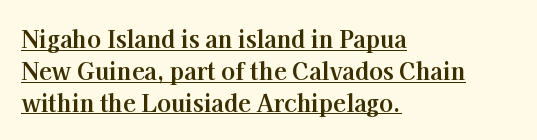
The image shows 23 px bold type, upright; set left-aligned, normal line spacing (1.39x), normal letter spacing, underlined.
